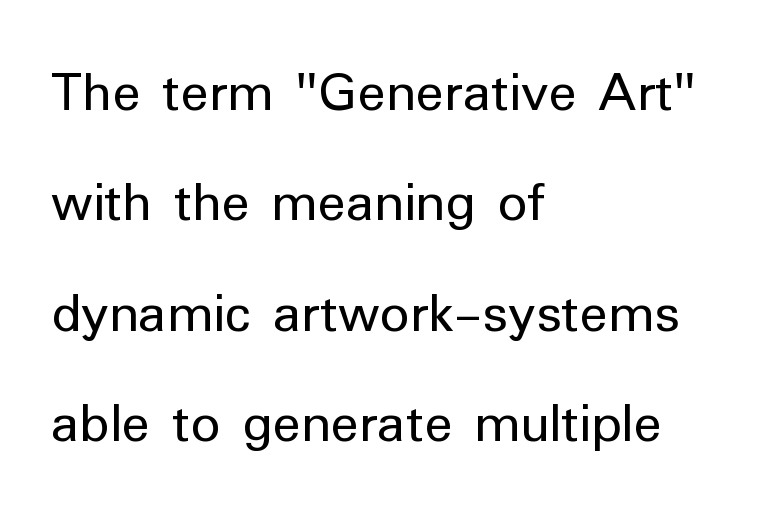
The image shows 59 px regular-weight sans-serif type, upright; set left-aligned, line spacing 1.87x, normal letter spacing, not underlined; low stroke contrast and a medium x-height.
